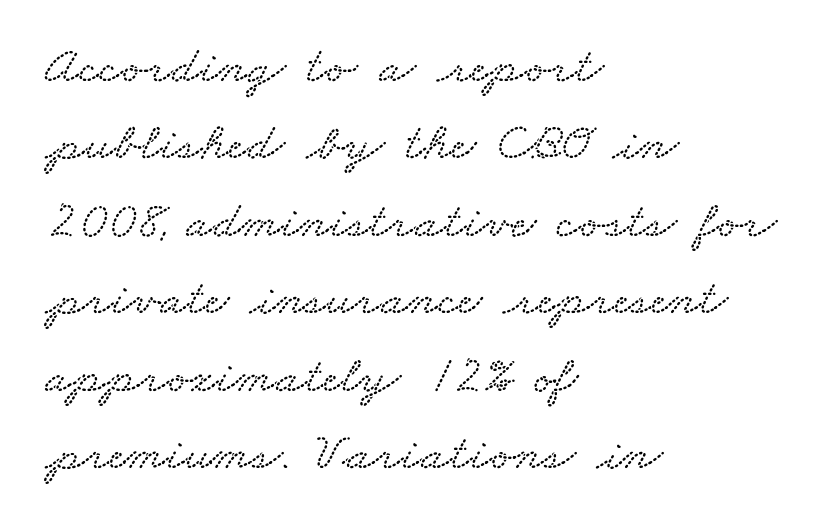
The image shows 53 px wide type; set left-aligned, normal line spacing (1.46x), normal letter spacing, not underlined; low stroke contrast and a small x-height.
